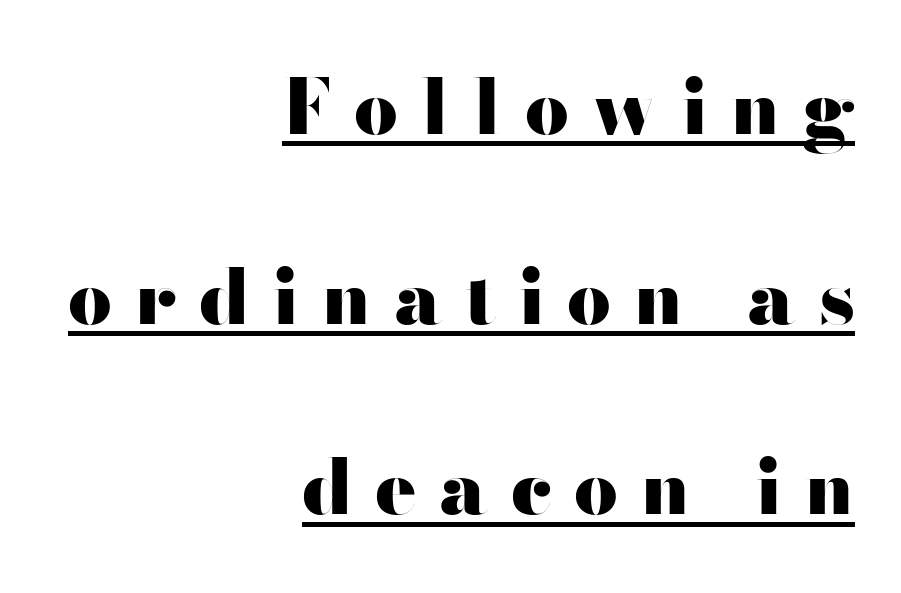
This is the regular roman posture of the typeface. Strokes here are thick enough to call this a true bold. Has an underline been added? It has. Reading down the column, the eye jumps a long way to each next line. The lines in this sample share a right terminus and differ only in where they begin.
